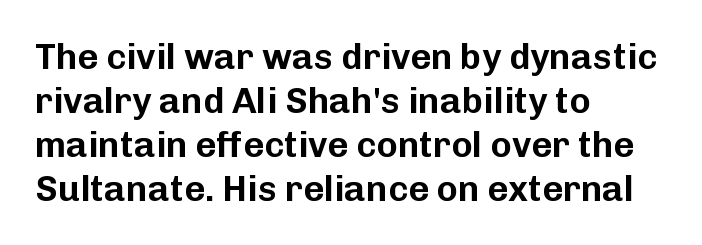
The image shows 36 px sans-serif type, upright; set left-aligned, line spacing 1.22x, normal letter spacing, not underlined; low stroke contrast and a medium x-height.
